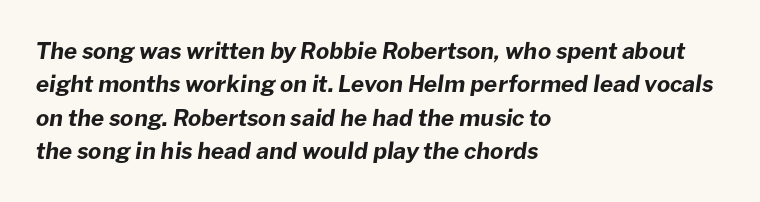
{"italic": "yes", "lean": "right", "slant_degrees": 8, "bold": "yes", "underline": "no", "align": "left", "line_spacing": "normal", "line_spacing_ratio": 1.45, "letter_spacing": "normal", "letter_spacing_em": 0.0, "glyph_px": 23}
